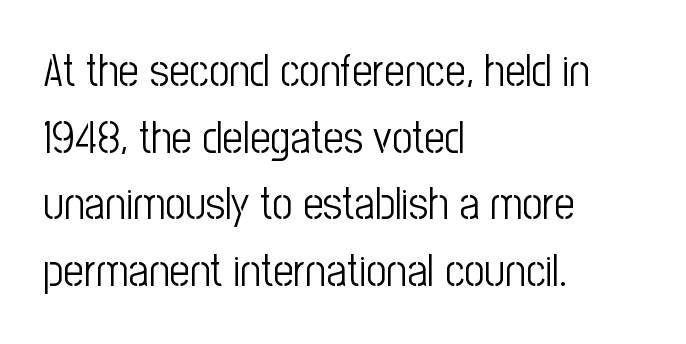
{"serif": "no", "italic": "no", "bold": "no", "weight": "light", "width": "condensed", "stroke_contrast": "low", "x_height": "medium", "monospaced": "no", "underline": "no", "align": "left", "line_spacing": "normal", "line_spacing_ratio": 1.48, "letter_spacing": "normal", "letter_spacing_em": 0.0, "glyph_px": 45}
